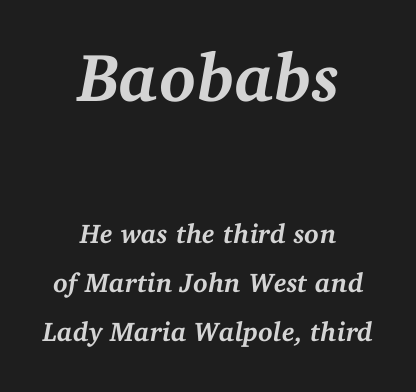
The gaps between neighbouring characters are ordinary and unremarkable. Note: larger setting up top, smaller setting below. The rendering positions every line midway between the sides. Classification — serif.
